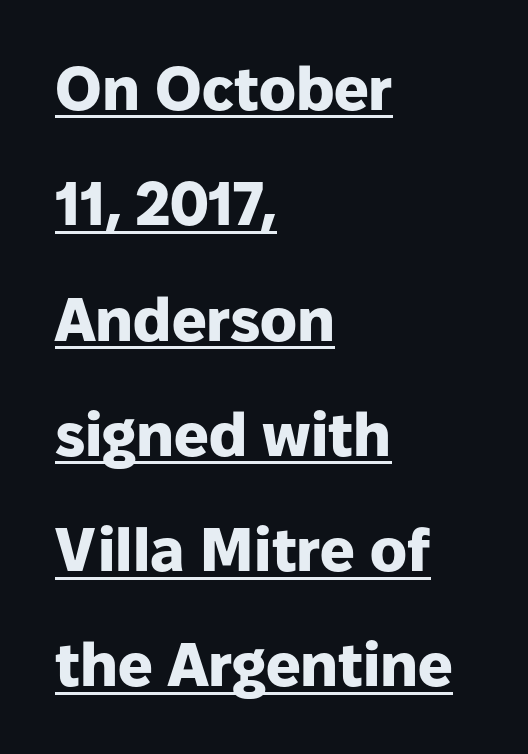
The image shows 61 px heavy sans-serif type, upright; set left-aligned, line spacing 1.89x, normal letter spacing, underlined; low stroke contrast and a medium x-height.
